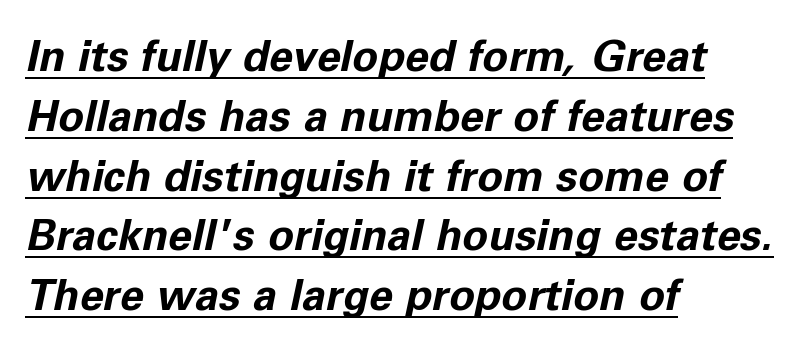
{"italic": "yes", "lean": "right", "slant_degrees": 11, "bold": "yes", "weight": "bold", "width": "normal", "stroke_contrast": "low", "x_height": "medium", "monospaced": "no", "underline": "yes", "align": "left", "line_spacing": "normal", "line_spacing_ratio": 1.39, "letter_spacing": "normal", "letter_spacing_em": 0.0, "glyph_px": 43}
